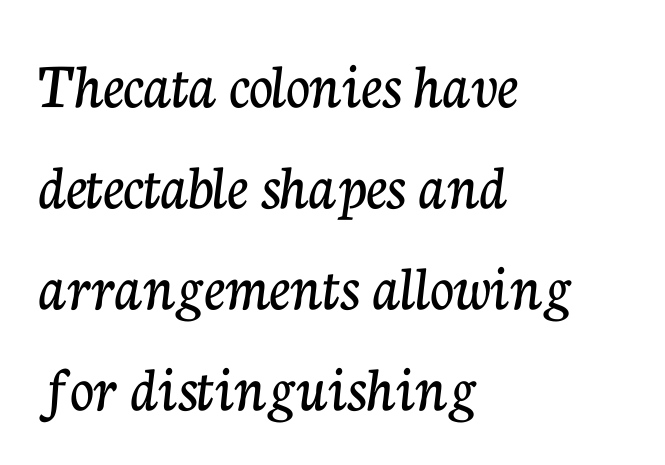
{"serif": "yes", "width": "normal", "stroke_contrast": "low", "x_height": "medium", "monospaced": "no", "underline": "no", "align": "left", "line_spacing": "normal", "line_spacing_ratio": 1.53, "letter_spacing": "normal", "letter_spacing_em": 0.0, "glyph_px": 66}
